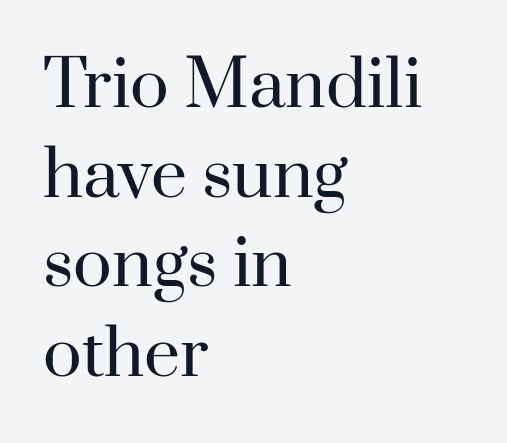
The image shows 64 px regular-weight serif type, upright; set left-aligned, normal line spacing (1.4x), normal letter spacing, not underlined; high stroke contrast and a small x-height.
